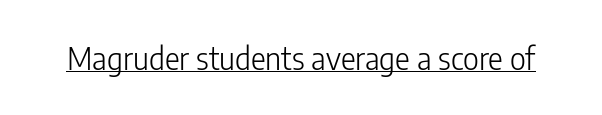
{"serif": "no", "italic": "no", "bold": "no", "weight": "light", "width": "condensed", "stroke_contrast": "low", "x_height": "medium", "monospaced": "no", "underline": "yes", "letter_spacing": "normal", "letter_spacing_em": 0.0, "glyph_px": 31}
